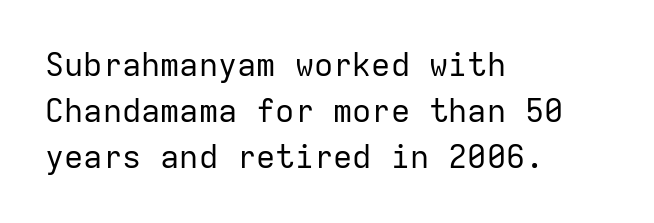
Q: Is the text bold? A: No.
Q: Is the text italic (slanted)? A: No, it is upright.
Q: Is the typeface a serif or a sans-serif typeface? A: Sans-serif.
Q: Is the text underlined? A: No.
Q: How is the paragraph aligned? A: Left-aligned.
Q: Is the spacing between letters normal or unusually wide? A: Normal.
Q: Is the spacing between lines tight, normal or loose? A: Normal.
Q: Width (condensed, normal, or wide)? A: Normal.
Q: Stroke contrast? A: Low.
Q: x-height? A: Medium.
Q: Monospaced? A: Yes.
